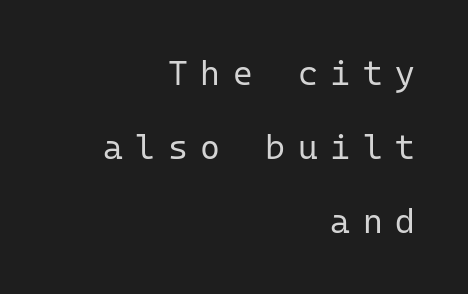
The image shows 34 px regular-weight sans-serif type, upright, monospaced; set right-aligned, loose line spacing (2.17x), unusually wide letter spacing (+0.37 em), not underlined; low stroke contrast and a medium x-height.
